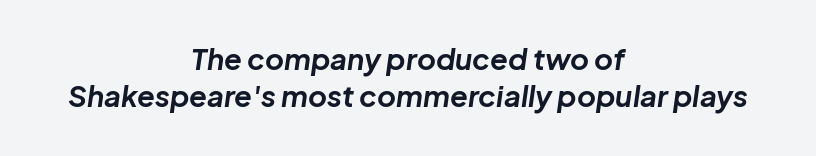
Q: Is the text bold? A: Yes.
Q: Is the text italic (slanted)? A: Yes, it leans right by about 8 degrees.
Q: Is the text underlined? A: No.
Q: How is the paragraph aligned? A: Centered.
Q: Is the spacing between letters normal or unusually wide? A: Normal.
Q: Is the spacing between lines tight, normal or loose? A: Normal.
Q: Width (condensed, normal, or wide)? A: Normal.
Q: Stroke contrast? A: Low.
Q: x-height? A: Medium.
Q: Monospaced? A: No.
